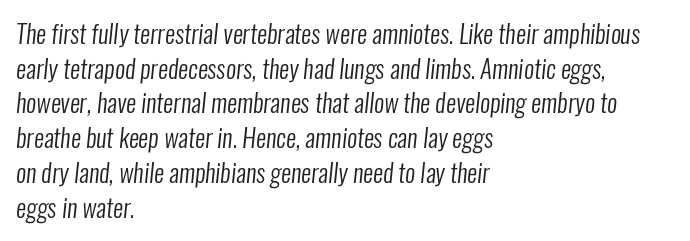
{"bold": "no", "underline": "no", "align": "left", "line_spacing": "normal", "line_spacing_ratio": 1.39, "letter_spacing": "normal", "letter_spacing_em": 0.0, "glyph_px": 25}
